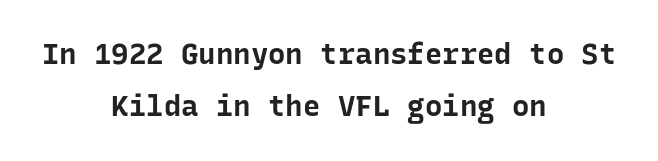
Casual observation: everything's sitting right in the middle. The text was rendered using a sans face with plain stroke endings. How are the letters spaced? Ordinarily, with no added tracking. Beneath every word, the page is bare.
